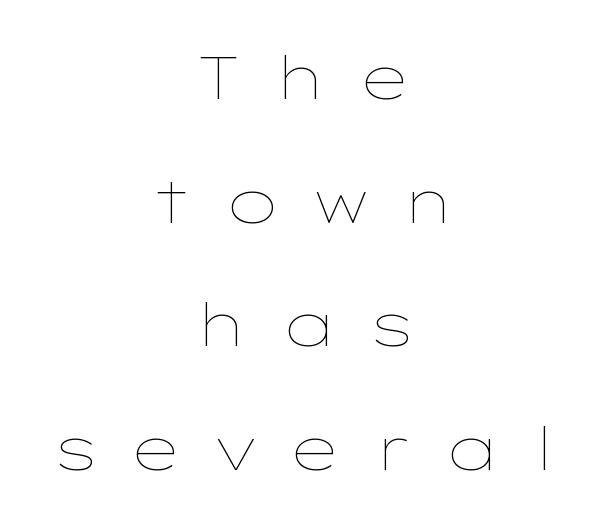
The face looks like a standard text weight, possibly lighter. In CSS terms this would be text-align: center. Style check: upright. Here the designer chose a conventional face with non-uniform glyph widths. Is the letter spacing exaggerated? Yes — the characters are pushed far apart.
